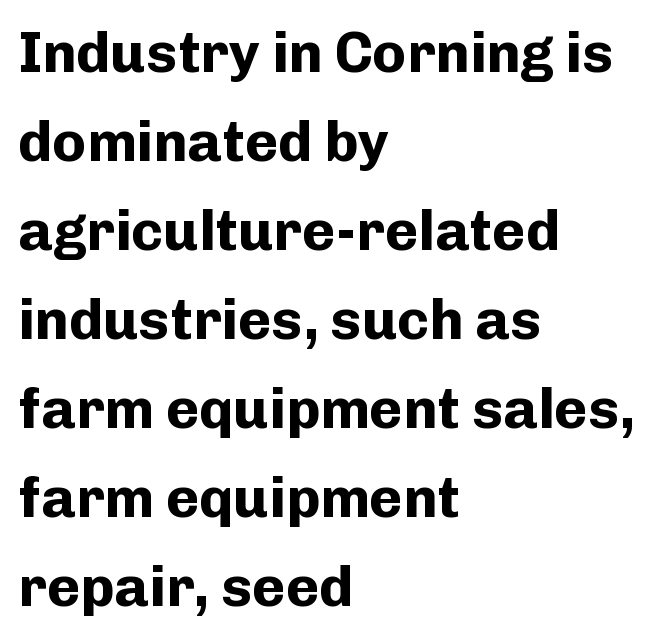
Q: Is the text bold? A: Yes.
Q: Is the text italic (slanted)? A: No, it is upright.
Q: Is the typeface a serif or a sans-serif typeface? A: Sans-serif.
Q: Is the text underlined? A: No.
Q: How is the paragraph aligned? A: Left-aligned.
Q: Is the spacing between letters normal or unusually wide? A: Normal.
Q: Is the spacing between lines tight, normal or loose? A: Normal.
Q: Width (condensed, normal, or wide)? A: Normal.
Q: Stroke contrast? A: Low.
Q: x-height? A: Medium.
Q: Monospaced? A: No.
